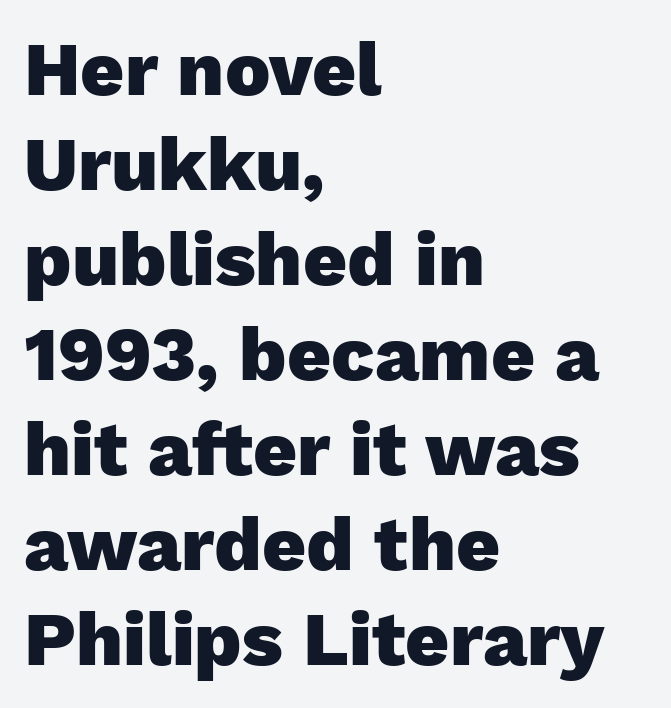
{"serif": "no", "italic": "no", "bold": "yes", "weight": "heavy", "width": "normal", "stroke_contrast": "low", "x_height": "medium", "monospaced": "no", "underline": "no", "align": "left", "line_spacing": "normal", "line_spacing_ratio": 1.25, "letter_spacing": "normal", "letter_spacing_em": 0.0, "glyph_px": 76}
